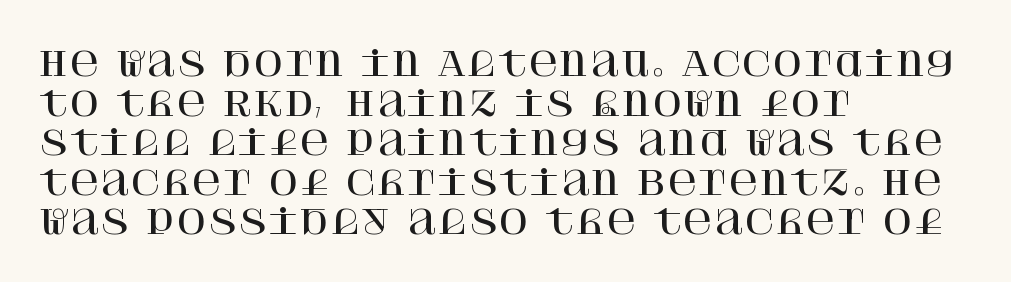
The image shows 33 px serif type, upright; set left-aligned, line spacing 1.2x, normal letter spacing, not underlined; high stroke contrast and a large x-height.
